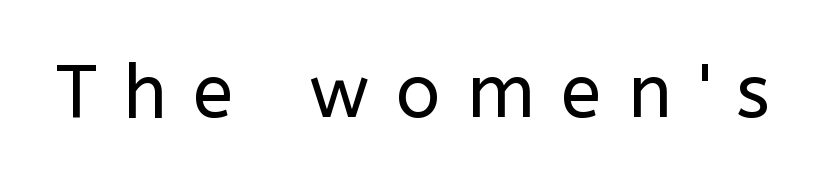
You can tell it's not italic because the verticals are truly vertical. The tracking reads as deliberately expanded to a designer's eye. This sample has the flowing, uneven cadence of proportional lettering. The characters display no serif detailing; their extremities are plain. Weight: regular or lighter.
